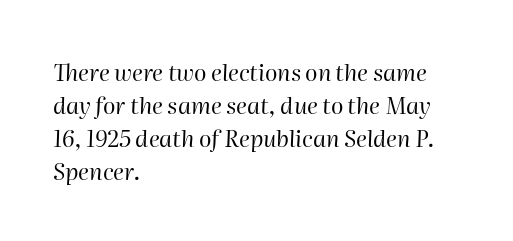
The image shows 23 px text type, italic (leaning right); set left-aligned, normal line spacing (1.43x), normal letter spacing, not underlined.
